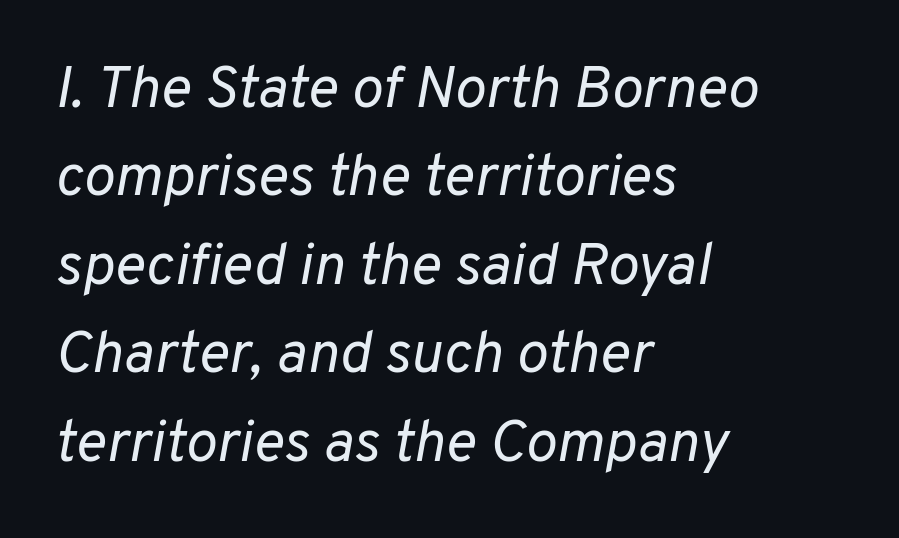
{"italic": "yes", "lean": "right", "slant_degrees": 10, "bold": "no", "weight": "regular", "width": "normal", "stroke_contrast": "low", "x_height": "medium", "monospaced": "no", "underline": "no", "align": "left", "line_spacing": "normal", "line_spacing_ratio": 1.5, "letter_spacing": "normal", "letter_spacing_em": 0.0, "glyph_px": 59}
